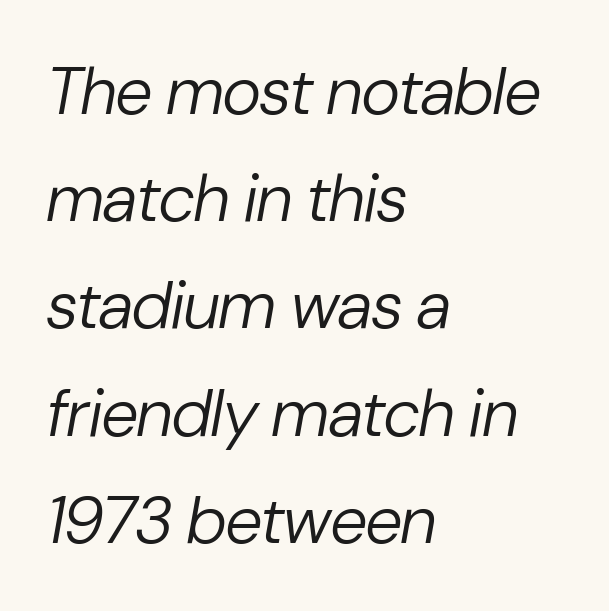
Q: Is the text bold? A: No.
Q: Is the text italic (slanted)? A: Yes, it leans right by about 10 degrees.
Q: Is the text underlined? A: No.
Q: How is the paragraph aligned? A: Left-aligned.
Q: Is the spacing between letters normal or unusually wide? A: Normal.
Q: Is the spacing between lines tight, normal or loose? A: Normal.
Q: Width (condensed, normal, or wide)? A: Normal.
Q: Stroke contrast? A: Low.
Q: x-height? A: Medium.
Q: Monospaced? A: No.
